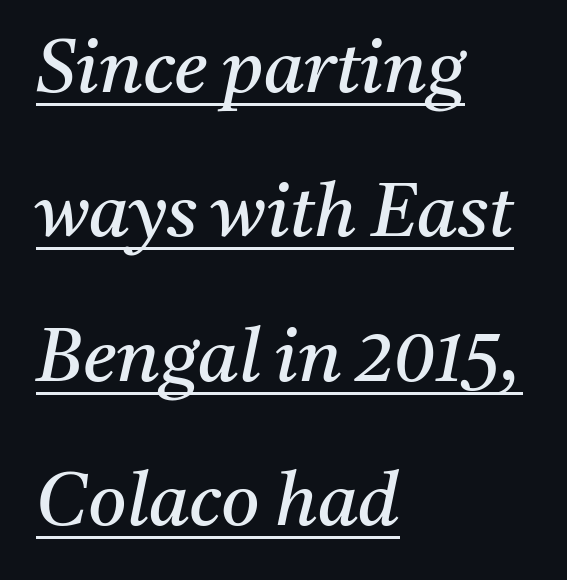
The image shows 74 px regular-weight serif type, italic (leaning right); set left-aligned, loose line spacing (1.95x), normal letter spacing, underlined; medium stroke contrast and a medium x-height.
